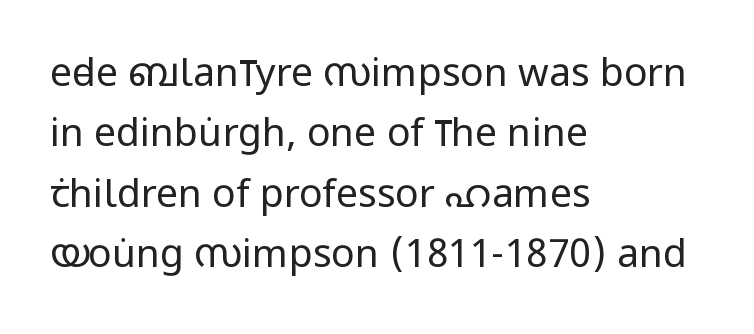
{"serif": "no", "italic": "no", "bold": "no", "weight": "regular", "width": "condensed", "stroke_contrast": "low", "x_height": "large", "monospaced": "no", "underline": "no", "align": "left", "line_spacing": "normal", "line_spacing_ratio": 1.55, "letter_spacing": "normal", "letter_spacing_em": 0.0, "glyph_px": 39}
